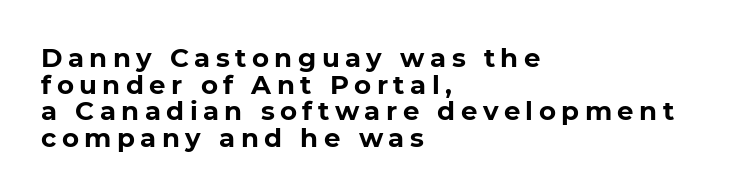
The image shows 26 px bold type, upright; set left-aligned, tight line spacing (1.02x), unusually wide letter spacing (+0.21 em), not underlined.
